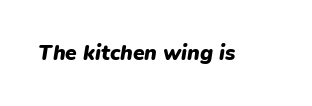
The image shows 21 px bold type, italic (leaning right); set normal letter spacing, not underlined.
